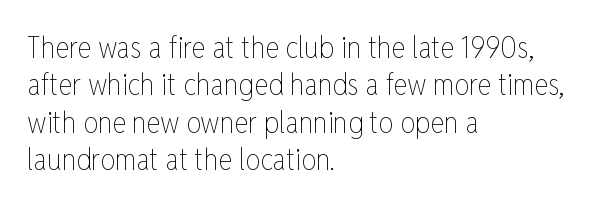
The block of text has a typical density, with ordinary space between rows. You could not count columns in this text — the font is proportionally spaced. Look at the tracking — it's just the regular setting, nothing added. The strokes are not fattened; the text isn't bold.
